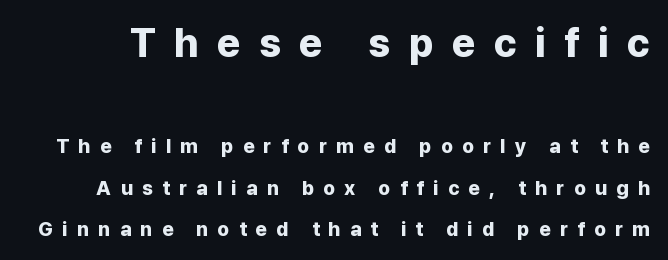
A full-strength bold gives these letters their thick strokes. Ordinary non-slanted type is in use. Varying glyph widths throughout — classic text-font behaviour. The emphasis by scale lands on block number one, above. Widely set lines give the paragraph a tall, airy silhouette. You can tell from the bare stems that sans-serif type was used.
